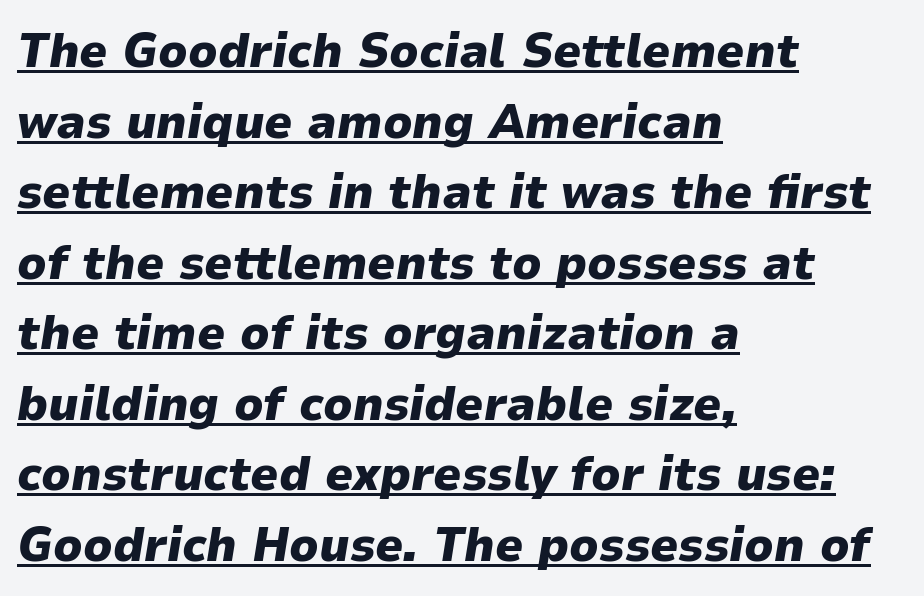
Q: Is the text bold? A: Yes.
Q: Is the text italic (slanted)? A: Yes, it leans right by about 9 degrees.
Q: Is the text underlined? A: Yes.
Q: How is the paragraph aligned? A: Left-aligned.
Q: Is the spacing between letters normal or unusually wide? A: Normal.
Q: Is the spacing between lines tight, normal or loose? A: Normal.
Q: Width (condensed, normal, or wide)? A: Normal.
Q: Stroke contrast? A: Low.
Q: x-height? A: Medium.
Q: Monospaced? A: No.
